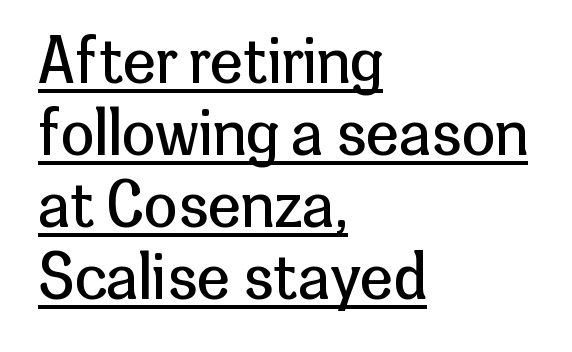
Q: Is the text bold? A: No.
Q: Is the text italic (slanted)? A: No, it is upright.
Q: Is the typeface a serif or a sans-serif typeface? A: Sans-serif.
Q: Is the text underlined? A: Yes.
Q: How is the paragraph aligned? A: Left-aligned.
Q: Is the spacing between letters normal or unusually wide? A: Normal.
Q: Width (condensed, normal, or wide)? A: Normal.
Q: Stroke contrast? A: Low.
Q: x-height? A: Medium.
Q: Monospaced? A: No.
